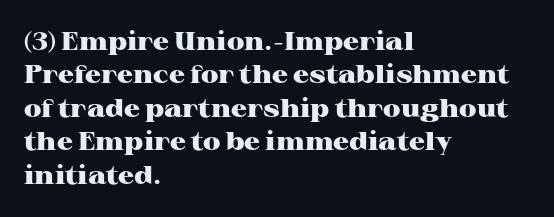
Q: Is the text bold? A: Yes.
Q: Is the text italic (slanted)? A: No, it is upright.
Q: Is the text underlined? A: No.
Q: How is the paragraph aligned? A: Left-aligned.
Q: Is the spacing between letters normal or unusually wide? A: Normal.
Q: Is the spacing between lines tight, normal or loose? A: Normal.
